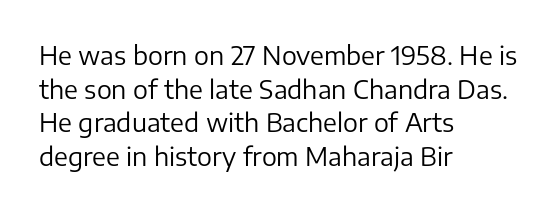
The image shows 25 px text type, upright; set left-aligned, normal line spacing (1.35x), normal letter spacing, not underlined.
